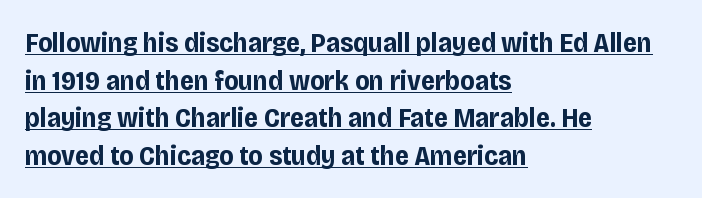
{"serif": "no", "italic": "no", "bold": "yes", "weight": "bold", "width": "condensed", "stroke_contrast": "low", "x_height": "large", "monospaced": "no", "underline": "yes", "align": "left", "line_spacing": "normal", "line_spacing_ratio": 1.34, "letter_spacing": "normal", "letter_spacing_em": 0.0, "glyph_px": 28}
